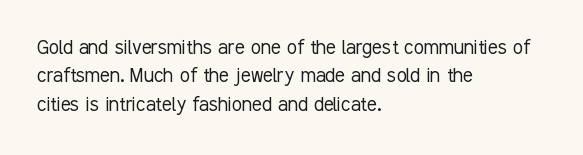
Nobody touched the tracking dial on this one. Visually the block forms a straight wall on the left and a jagged coastline on the right. Posture: upright roman. Beneath every word, the page is bare.
